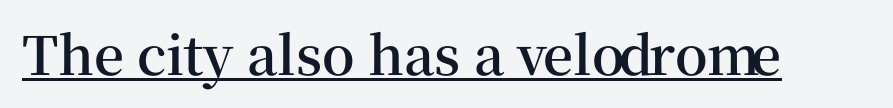
The image shows 53 px semibold serif type, upright; set normal letter spacing, underlined; medium stroke contrast and a medium x-height.
